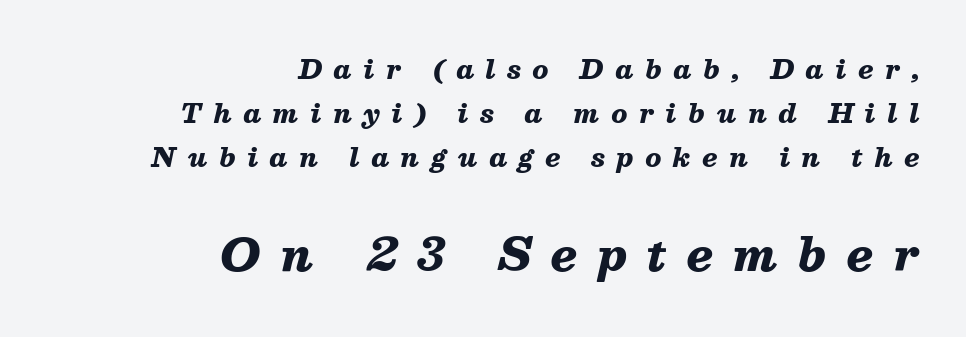
The image shows 45 px heavy type, italic (leaning right); set right-aligned, normal line spacing (1.69x), unusually wide letter spacing (+0.45 em), not underlined; the second (bottom) block is 1.73x larger; medium stroke contrast and a medium x-height.
